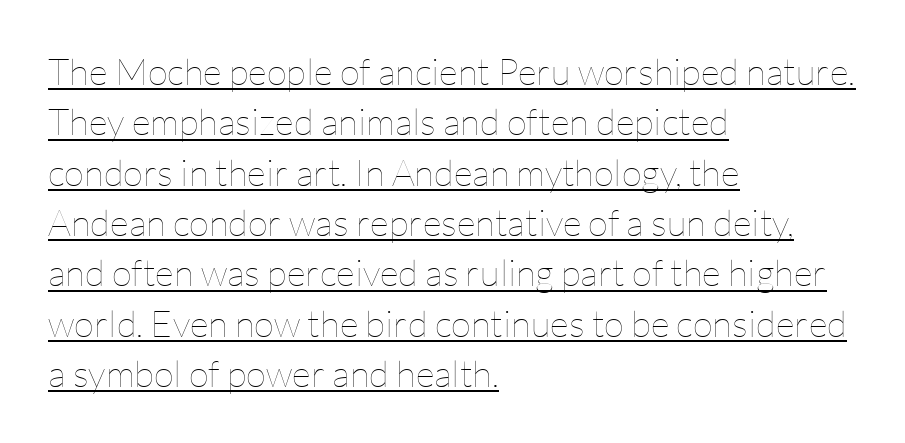
A typographer would call this underscored text. Spacing verdict: proportional, widths tailored to each character. Italic? Not at all — the glyphs are vertical. One glance says typical: line gaps are just what's usual.
